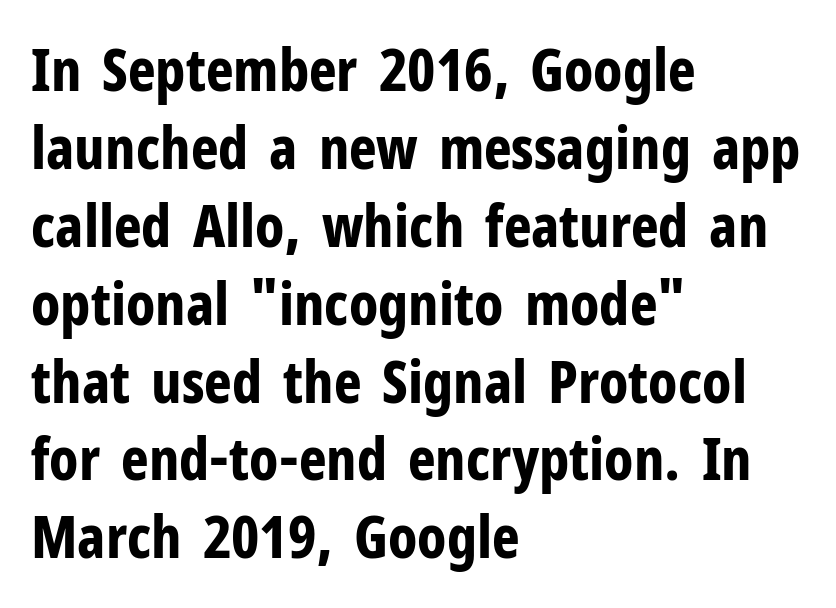
Q: Is the text bold? A: Yes.
Q: Is the text italic (slanted)? A: No, it is upright.
Q: Is the typeface a serif or a sans-serif typeface? A: Sans-serif.
Q: Is the text underlined? A: No.
Q: How is the paragraph aligned? A: Left-aligned.
Q: Is the spacing between letters normal or unusually wide? A: Normal.
Q: Is the spacing between lines tight, normal or loose? A: Normal.
Q: Width (condensed, normal, or wide)? A: Condensed.
Q: Stroke contrast? A: Low.
Q: x-height? A: Medium.
Q: Monospaced? A: No.
